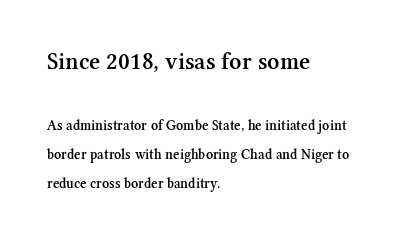
The gap between lines stays unmarked. This is moderately heavy type, rendered in semibold. Interline gaps are noticeably wide in this sample. The setting favours the left margin, as ordinary paragraphs usually do.
